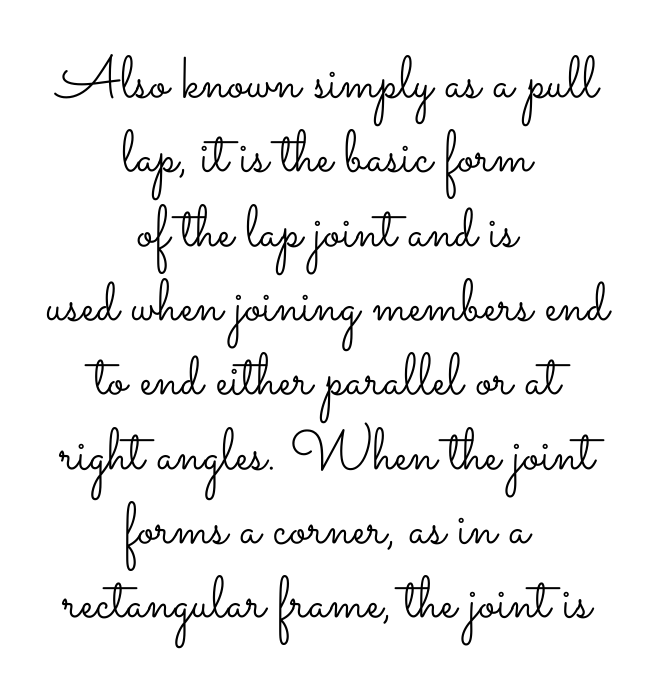
Q: Is the text bold? A: No.
Q: Is the text italic (slanted)? A: Yes.
Q: Is the text underlined? A: No.
Q: How is the paragraph aligned? A: Centered.
Q: Is the spacing between letters normal or unusually wide? A: Normal.
Q: Is the spacing between lines tight, normal or loose? A: Normal.
Q: Width (condensed, normal, or wide)? A: Wide.
Q: Stroke contrast? A: Low.
Q: x-height? A: Small.
Q: Monospaced? A: No.
